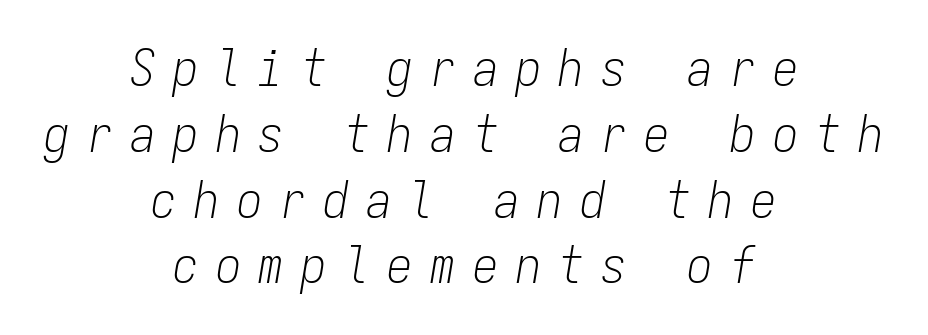
Q: Is the text bold? A: No.
Q: Is the text italic (slanted)? A: Yes, it leans right by about 9 degrees.
Q: Is the text underlined? A: No.
Q: How is the paragraph aligned? A: Centered.
Q: Is the spacing between letters normal or unusually wide? A: Unusually wide.
Q: Is the spacing between lines tight, normal or loose? A: Normal.
Q: Width (condensed, normal, or wide)? A: Condensed.
Q: Stroke contrast? A: Low.
Q: x-height? A: Medium.
Q: Monospaced? A: Yes.
